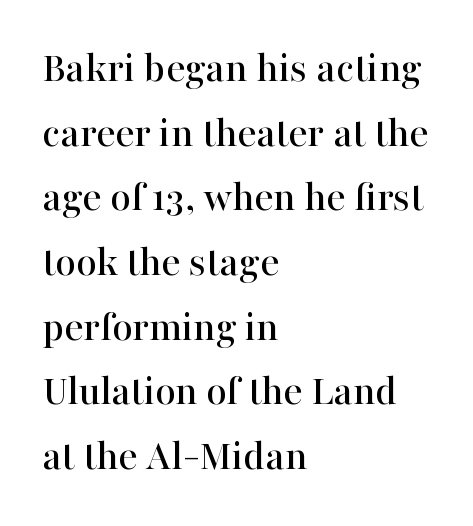
The image shows 44 px serif type, upright; set left-aligned, normal line spacing (1.47x), normal letter spacing, not underlined; high stroke contrast and a medium x-height.
